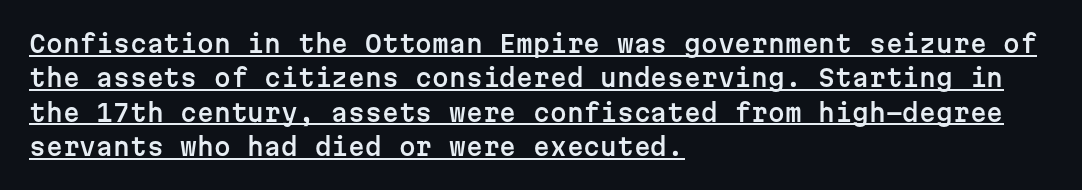
Q: Is the text italic (slanted)? A: No, it is upright.
Q: Is the text underlined? A: Yes.
Q: How is the paragraph aligned? A: Left-aligned.
Q: Is the spacing between letters normal or unusually wide? A: Normal.
Q: Is the spacing between lines tight, normal or loose? A: Normal.
